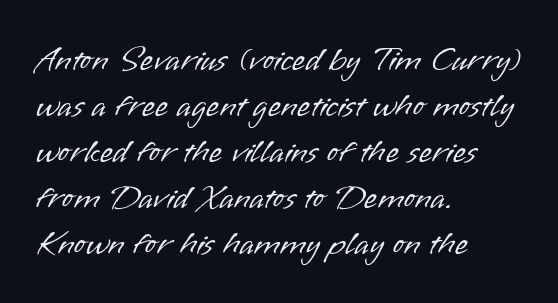
The image shows 34 px light sans-serif type; set left-aligned, normal line spacing (1.35x), normal letter spacing, not underlined; low stroke contrast and a small x-height.
